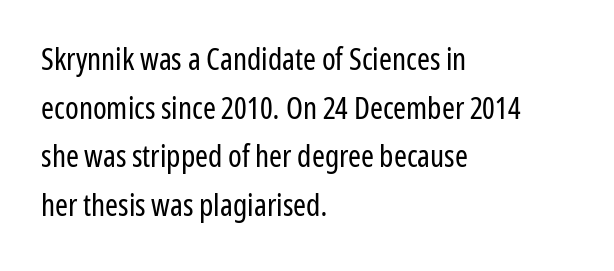
Bare-footed words on every line. Is this a fixed-width face? No — the glyphs have proportional, varying widths. Serifs: no, the terminals of the letterforms are clean. The tracking reads as untouched default to a designer's eye. You can tell it's not italic because the verticals are truly vertical.
